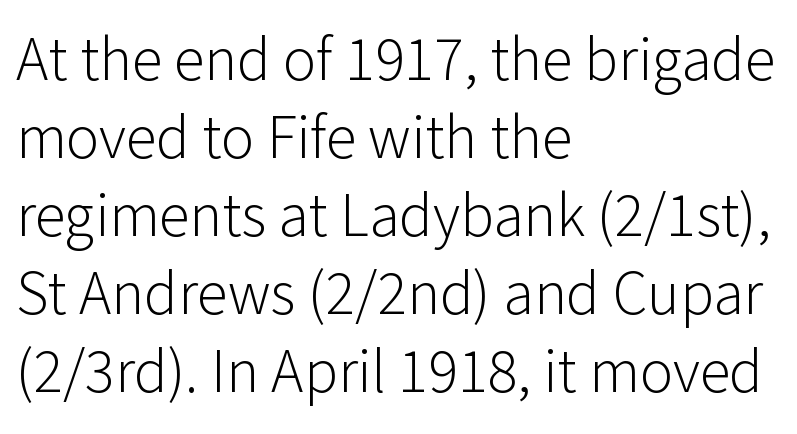
{"serif": "no", "italic": "no", "bold": "no", "weight": "light", "width": "normal", "stroke_contrast": "low", "x_height": "medium", "monospaced": "no", "underline": "no", "align": "left", "line_spacing": "normal", "line_spacing_ratio": 1.26, "letter_spacing": "normal", "letter_spacing_em": 0.0, "glyph_px": 62}
